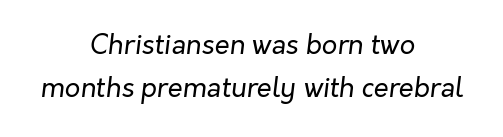
Q: Is the text bold? A: No.
Q: Is the text italic (slanted)? A: Yes, it leans right by about 7 degrees.
Q: Is the text underlined? A: No.
Q: How is the paragraph aligned? A: Centered.
Q: Is the spacing between letters normal or unusually wide? A: Normal.
Q: Is the spacing between lines tight, normal or loose? A: Normal.
